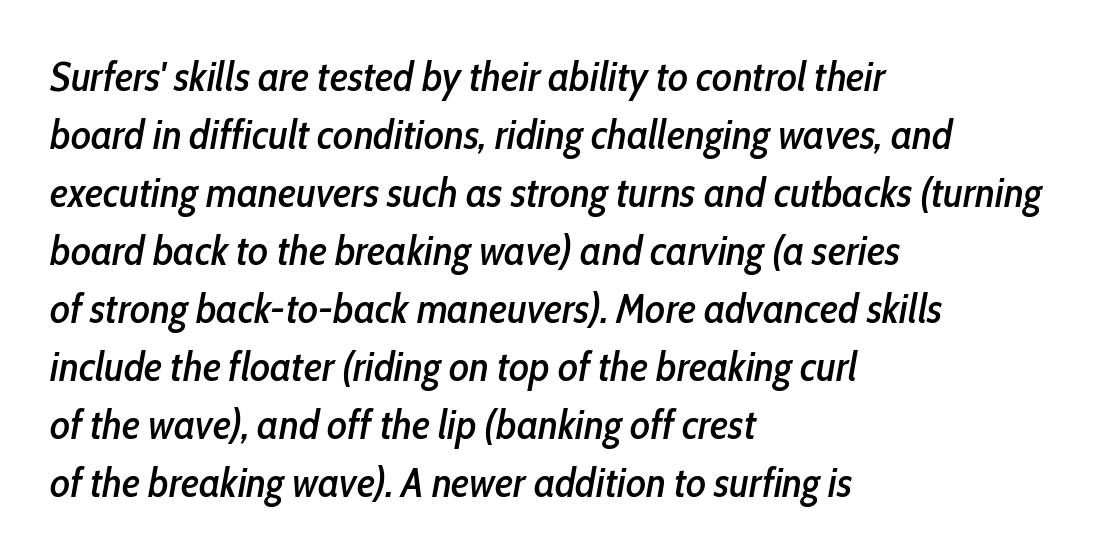
Q: Is the text italic (slanted)? A: Yes, it leans right by about 10 degrees.
Q: Is the text underlined? A: No.
Q: How is the paragraph aligned? A: Left-aligned.
Q: Is the spacing between letters normal or unusually wide? A: Normal.
Q: Is the spacing between lines tight, normal or loose? A: Normal.
Q: Width (condensed, normal, or wide)? A: Condensed.
Q: Stroke contrast? A: Low.
Q: x-height? A: Medium.
Q: Monospaced? A: No.
